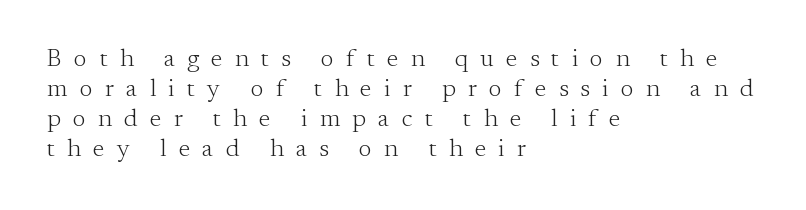
{"italic": "no", "bold": "no", "underline": "no", "align": "left", "line_spacing_ratio": 1.2, "letter_spacing": "wide", "letter_spacing_em": 0.49, "glyph_px": 25}
